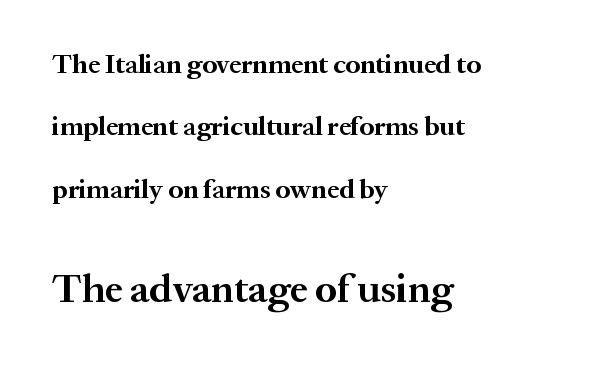
Q: Is the text bold? A: Yes.
Q: Is the text italic (slanted)? A: No, it is upright.
Q: Is the typeface a serif or a sans-serif typeface? A: Serif.
Q: Is the text underlined? A: No.
Q: How is the paragraph aligned? A: Left-aligned.
Q: Is the spacing between letters normal or unusually wide? A: Normal.
Q: Is the spacing between lines tight, normal or loose? A: Loose.
Q: Which block of text is set in a larger size, the first (top) or the second (bottom)? A: The second (bottom) one.
Q: Width (condensed, normal, or wide)? A: Normal.
Q: Stroke contrast? A: Medium.
Q: x-height? A: Medium.
Q: Monospaced? A: No.
